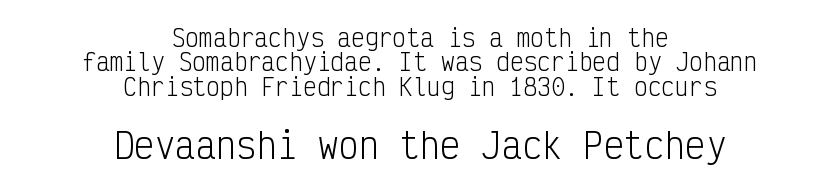
The image shows 34 px light, condensed sans-serif type, upright, monospaced; set centered, tight line spacing (1.06x), normal letter spacing, not underlined; the second (bottom) block is 1.48x larger; low stroke contrast and a medium x-height.
